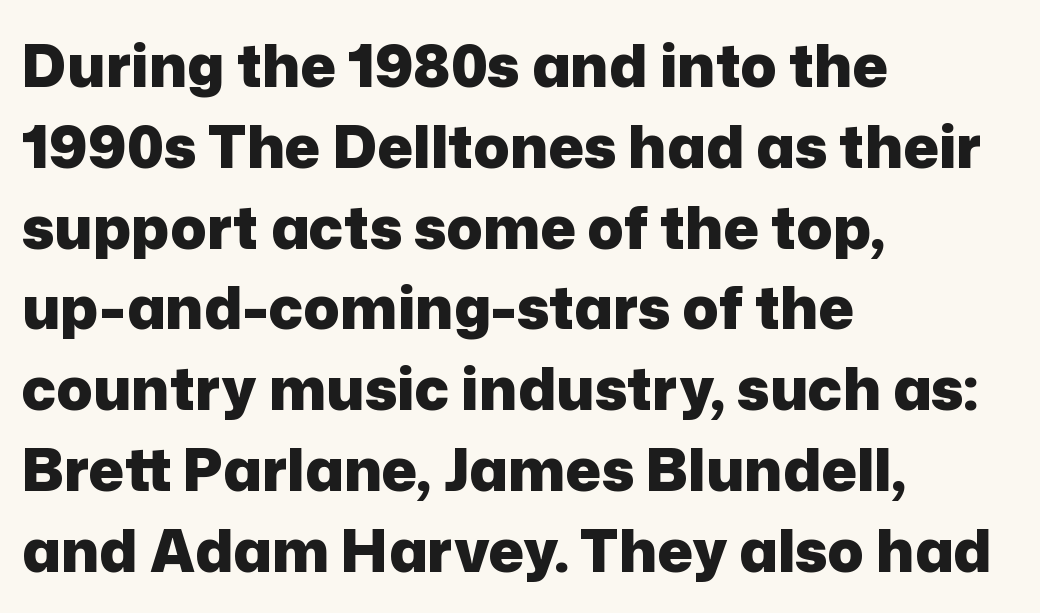
The image shows 59 px heavy sans-serif type, upright; set left-aligned, normal line spacing (1.37x), normal letter spacing, not underlined; low stroke contrast and a medium x-height.
